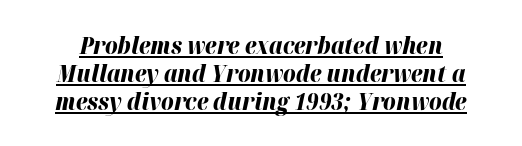
It's the slanting kind of type. On the weight axis this lands at bold, roughly 700. The specimen includes a rule beneath the text block's lines. How are the letters spaced? Ordinarily, with no added tracking.
